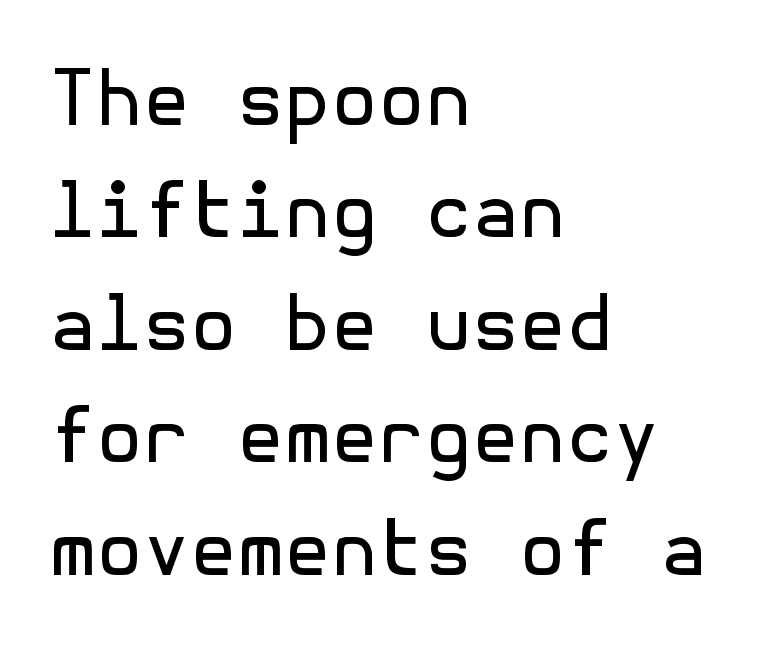
The passage is arranged the way most books set body copy — flush left. Nothing sits at the stroke ends, so this counts as sans-serif. Posture: vertical. A typesetter would call this zero additional tracking.
